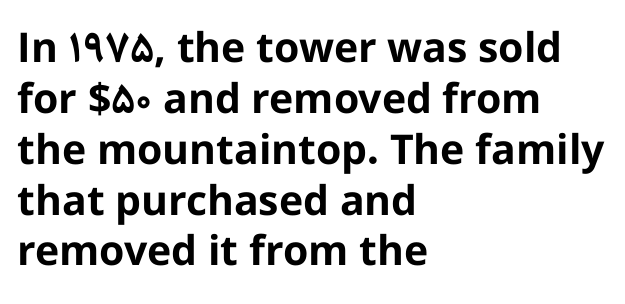
Q: Is the text bold? A: Yes.
Q: Is the text italic (slanted)? A: No, it is upright.
Q: Is the typeface a serif or a sans-serif typeface? A: Sans-serif.
Q: Is the text underlined? A: No.
Q: How is the paragraph aligned? A: Left-aligned.
Q: Is the spacing between letters normal or unusually wide? A: Normal.
Q: Width (condensed, normal, or wide)? A: Normal.
Q: Stroke contrast? A: Low.
Q: x-height? A: Medium.
Q: Monospaced? A: No.
